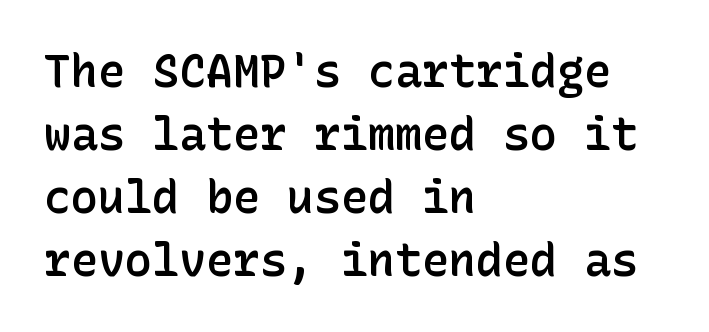
The block of text has a typical density, with ordinary space between rows. In terms of letterform style, serifs are entirely absent. Characters follow at the spacing the type designer built in. The letters are semibold — heavier than regular but short of a full bold. Designer's note — italics off, roman on. The rendering anchors every line to the left-hand side.
